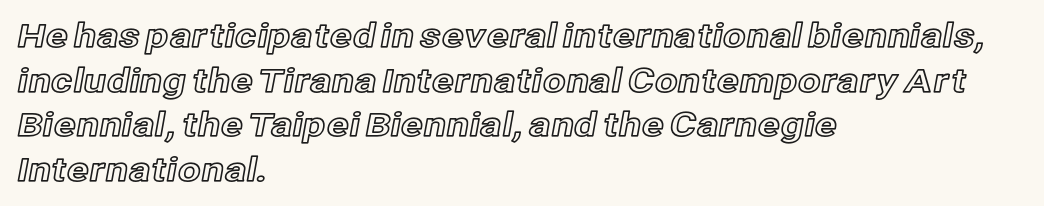
The image shows 33 px text type; set left-aligned, normal line spacing (1.35x), normal letter spacing, not underlined; a medium x-height.
